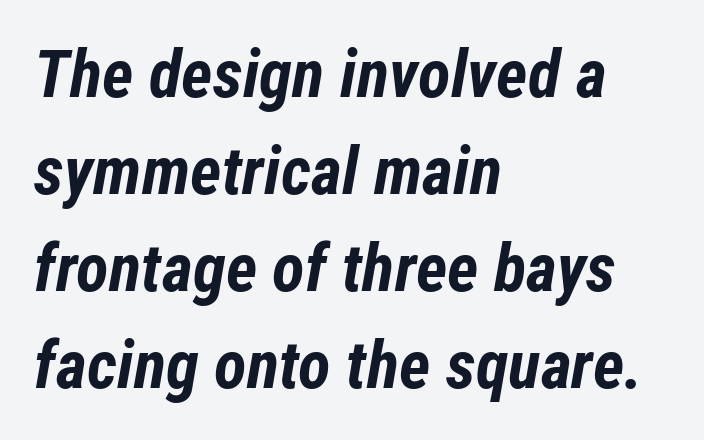
Q: Is the text bold? A: Yes.
Q: Is the text italic (slanted)? A: Yes, it leans right by about 12 degrees.
Q: Is the text underlined? A: No.
Q: How is the paragraph aligned? A: Left-aligned.
Q: Is the spacing between letters normal or unusually wide? A: Normal.
Q: Is the spacing between lines tight, normal or loose? A: Normal.
Q: Width (condensed, normal, or wide)? A: Condensed.
Q: Stroke contrast? A: Low.
Q: x-height? A: Medium.
Q: Monospaced? A: No.
